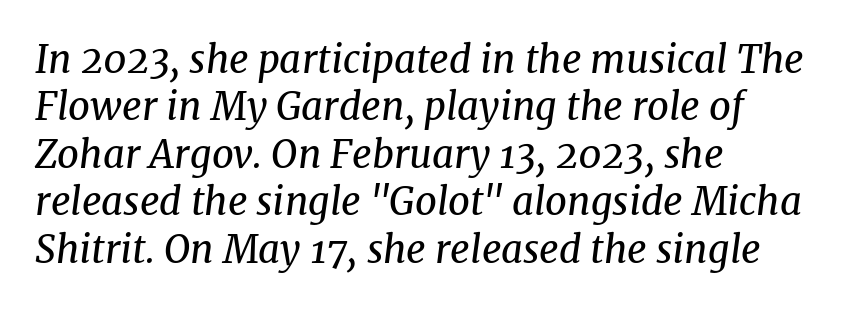
Unbolded letterforms with no extra heft. The rag falls on the right side of this text block. Proportional: the letters do not fall into vertical columns. Quick note: interline space is typical. Each word holds together tightly as a unit, with standard inter-letter gaps. The text was rendered using a seriffed face with decorative stroke endings.
